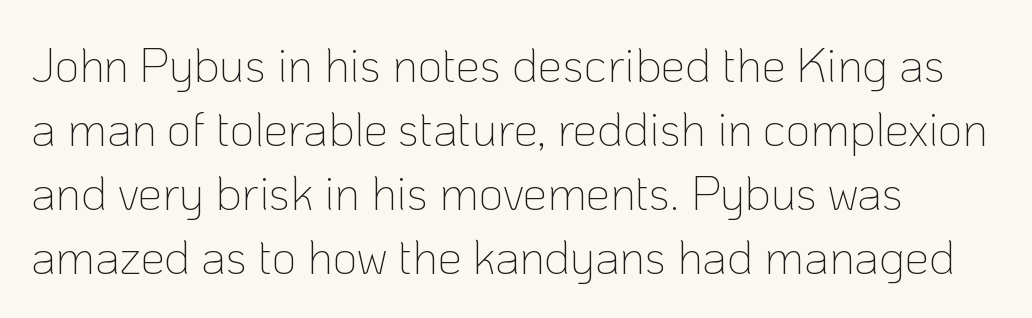
{"serif": "no", "italic": "no", "bold": "no", "weight": "thin", "width": "normal", "stroke_contrast": "low", "x_height": "medium", "monospaced": "no", "underline": "no", "align": "left", "line_spacing": "normal", "line_spacing_ratio": 1.33, "letter_spacing": "normal", "letter_spacing_em": 0.0, "glyph_px": 48}
